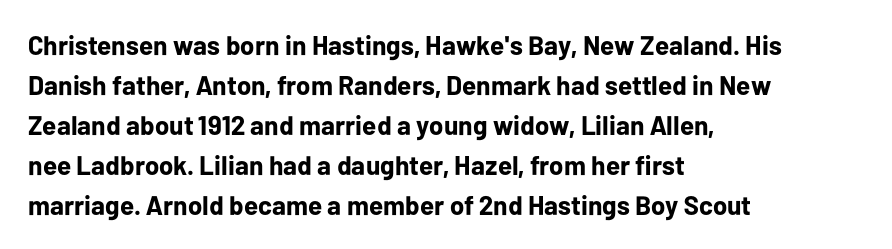
The image shows 27 px bold type, upright; set left-aligned, normal line spacing (1.48x), normal letter spacing, not underlined.
